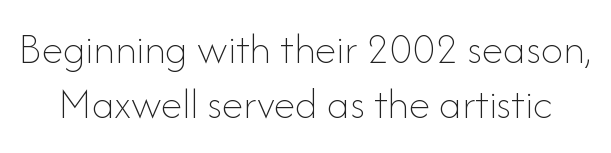
The image shows 44 px thin type, upright; set normal line spacing (1.26x), normal letter spacing, not underlined; low stroke contrast and a small x-height.
